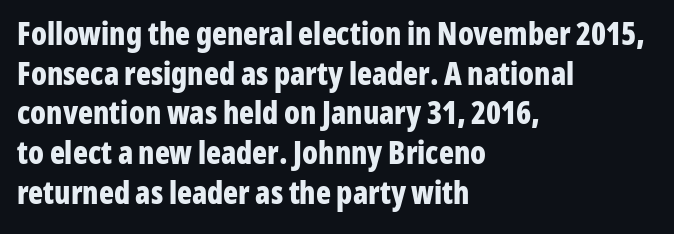
The image shows 31 px bold, condensed sans-serif type, upright; set left-aligned, normal line spacing (1.28x), normal letter spacing, not underlined; low stroke contrast and a medium x-height.
